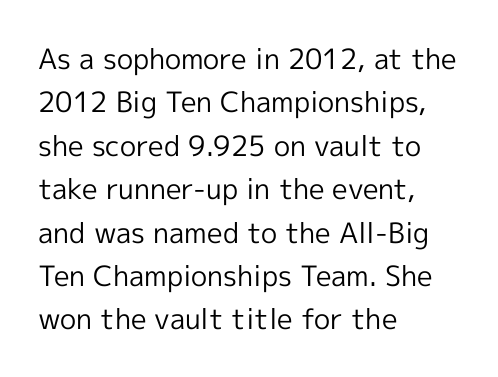
The block of text has a typical density, with ordinary space between rows. The passage is arranged the way most books set body copy — flush left. Every stem runs plumb, perpendicular to the baseline. Is the stroke heavy? The answer is a plain regular-or-lighter. The letters advance in unequal steps, a hallmark of proportional type.
